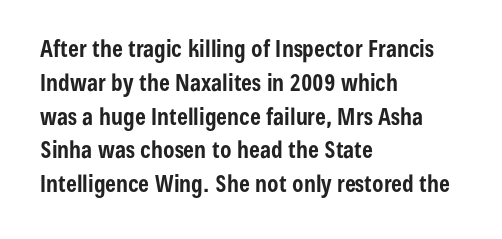
Q: Is the text bold? A: Yes.
Q: Is the text italic (slanted)? A: No, it is upright.
Q: Is the text underlined? A: No.
Q: How is the paragraph aligned? A: Left-aligned.
Q: Is the spacing between letters normal or unusually wide? A: Normal.
Q: Is the spacing between lines tight, normal or loose? A: Normal.
